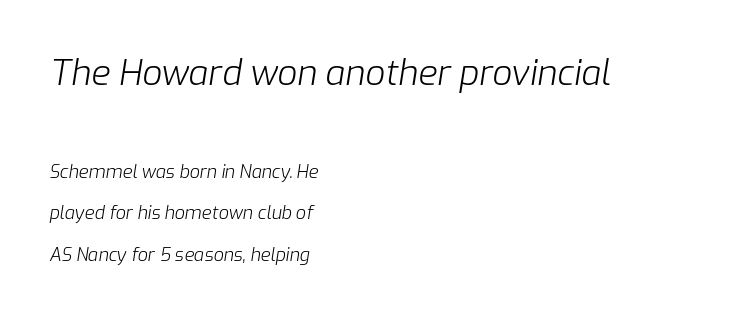
{"italic": "yes", "lean": "right", "slant_degrees": 9, "bold": "no", "weight": "light", "width": "normal", "stroke_contrast": "low", "x_height": "medium", "monospaced": "no", "underline": "no", "align": "left", "line_spacing": "loose", "line_spacing_ratio": 2.33, "letter_spacing": "normal", "letter_spacing_em": 0.0, "larger_block": "first", "size_ratio": 1.94, "glyph_px": 35}
